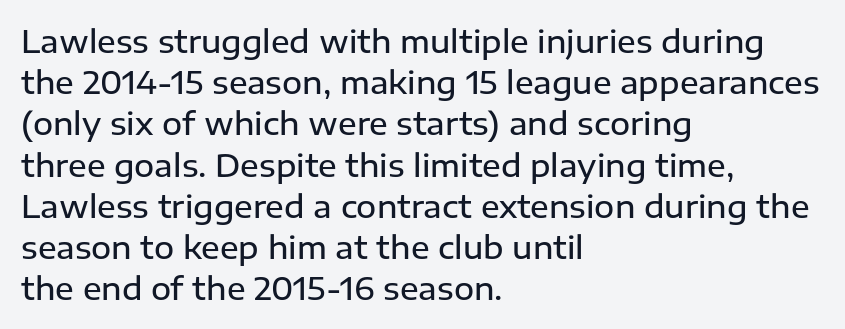
{"serif": "no", "italic": "no", "bold": "semi", "weight": "semibold", "width": "normal", "stroke_contrast": "low", "x_height": "medium", "monospaced": "no", "underline": "no", "align": "left", "line_spacing": "normal", "line_spacing_ratio": 1.33, "letter_spacing": "normal", "letter_spacing_em": 0.0, "glyph_px": 31}
